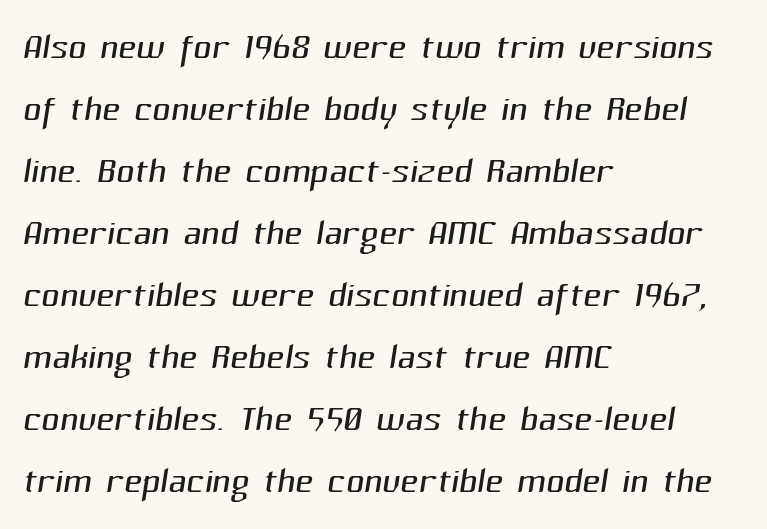
The image shows 50 px light sans-serif type; set left-aligned, line spacing 1.24x, normal letter spacing, not underlined; medium stroke contrast and a medium x-height.
